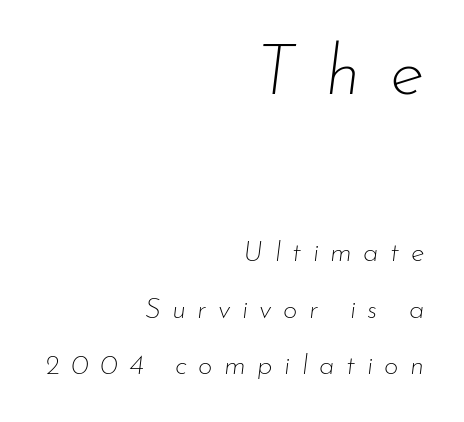
Looks like regular typesetting: each glyph gets only the width it needs. The words here are not underlined. Heft: none added — not bold. These lines stack with their right ends in a neat column.
